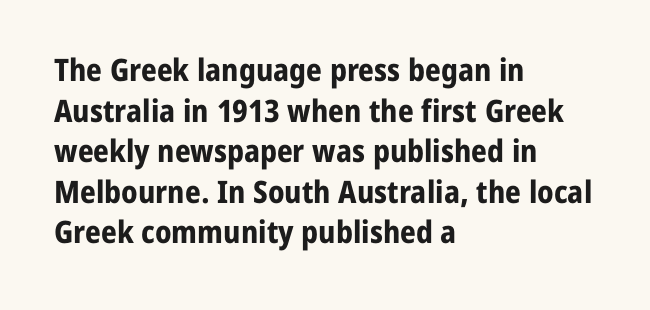
The image shows 31 px bold sans-serif type, upright; set left-aligned, normal line spacing (1.31x), normal letter spacing, not underlined; low stroke contrast and a medium x-height.
